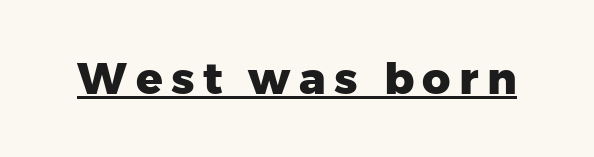
{"serif": "no", "italic": "no", "bold": "yes", "weight": "heavy", "width": "normal", "stroke_contrast": "low", "x_height": "medium", "monospaced": "no", "underline": "yes", "glyph_px": 44}
